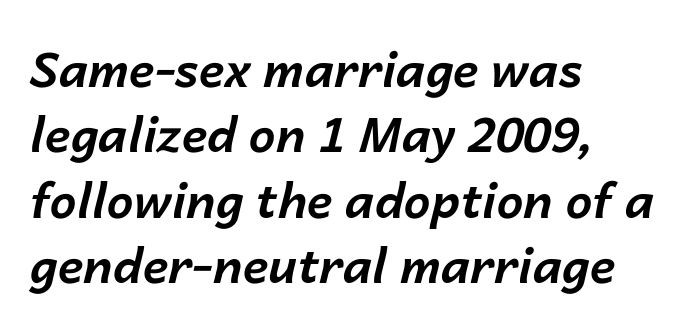
{"italic": "yes", "lean": "right", "slant_degrees": 14, "bold": "yes", "weight": "bold", "width": "normal", "stroke_contrast": "low", "x_height": "medium", "monospaced": "no", "underline": "no", "align": "left", "line_spacing": "normal", "line_spacing_ratio": 1.36, "letter_spacing": "normal", "letter_spacing_em": 0.0, "glyph_px": 48}
